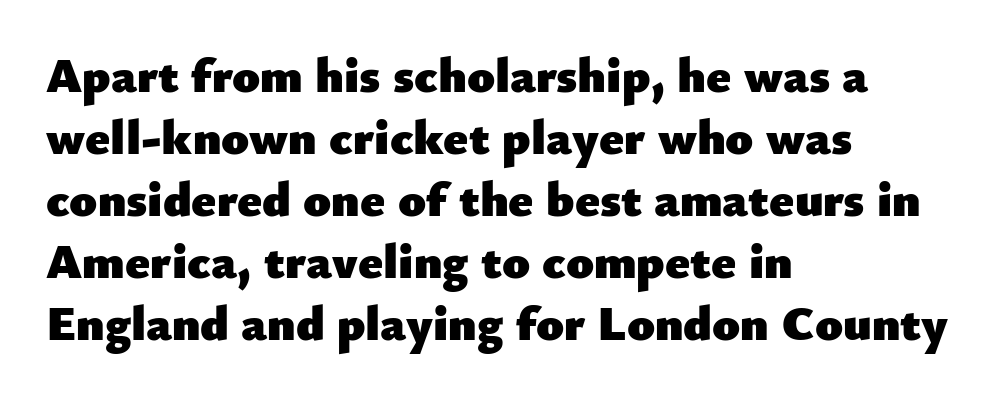
The image shows 50 px heavy sans-serif type, upright; set left-aligned, line spacing 1.24x, normal letter spacing, not underlined; low stroke contrast and a small x-height.
